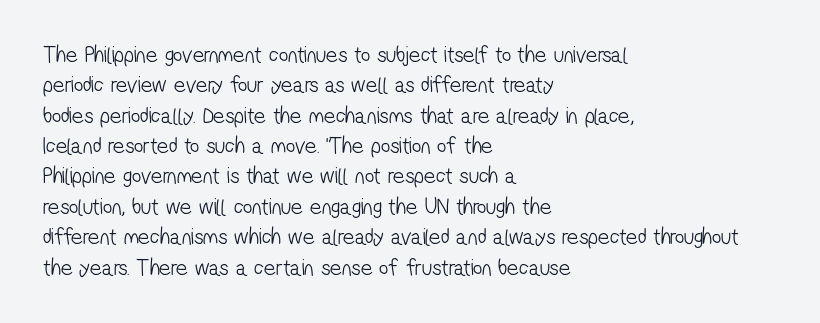
{"bold": "no", "underline": "no", "align": "left", "line_spacing": "normal", "line_spacing_ratio": 1.32, "letter_spacing": "normal", "letter_spacing_em": 0.0, "glyph_px": 23}
